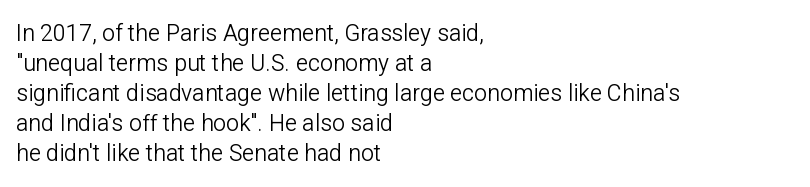
{"italic": "no", "bold": "no", "underline": "no", "align": "left", "line_spacing": "normal", "line_spacing_ratio": 1.3, "letter_spacing": "normal", "letter_spacing_em": 0.0, "glyph_px": 23}
